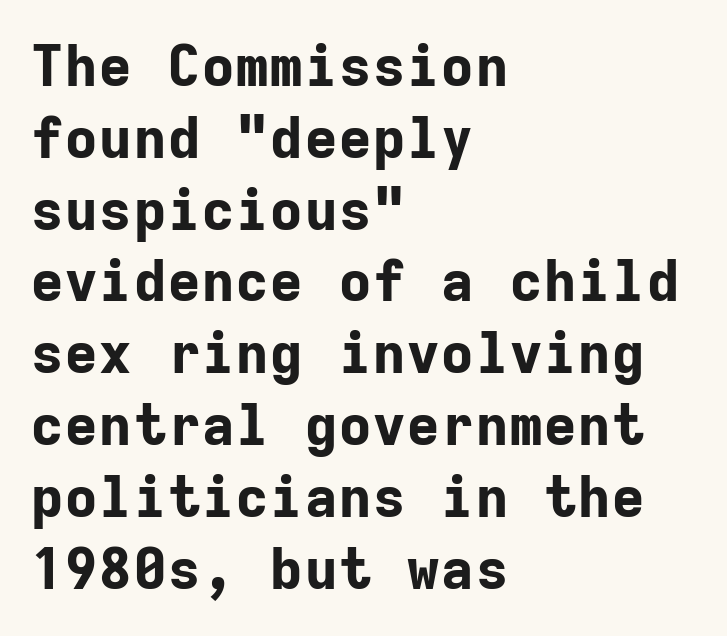
Students, this is bold: see how much ink each stroke carries. The type sits square on the baseline with zero lean. Is this a fixed-width face? Yes — each glyph sits in an identical cell. What's the leading like? Ordinary, nothing unusual. No word sits above an underline.
